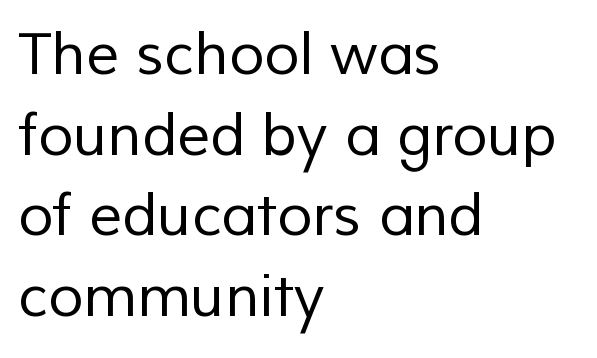
Lines of text with bare space underneath. The characters display no serif detailing; their extremities are plain. How would I describe the line gaps? Plain and ordinary. These lines are rendered in a variable-pitch font.
